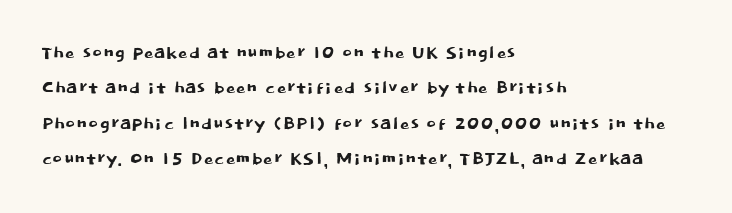
The image shows 24 px text type, upright; set left-aligned, normal line spacing (1.47x), normal letter spacing, not underlined.
